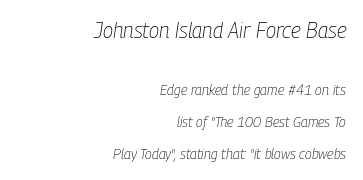
The image shows 21 px text type, italic (leaning right); set right-aligned, loose line spacing (2.26x), normal letter spacing, not underlined; the first (top) block is 1.5x larger.
